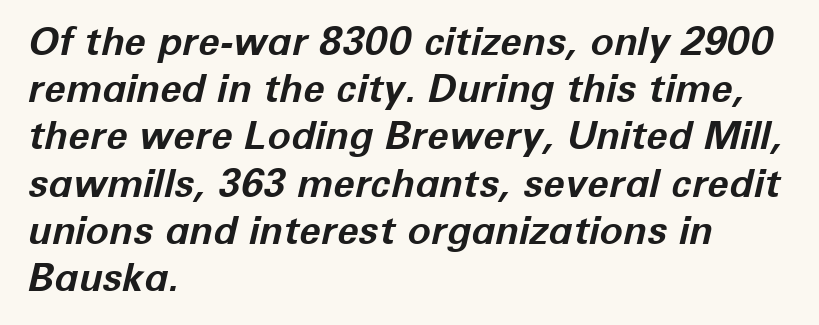
The image shows 39 px bold type, italic (leaning right); set left-aligned, line spacing 1.21x, normal letter spacing, not underlined; low stroke contrast and a medium x-height.
